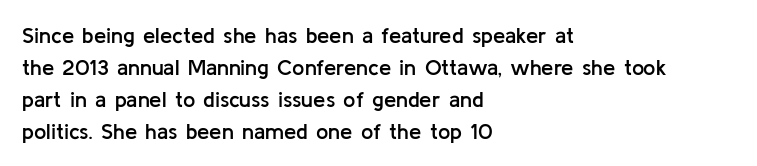
Q: Is the text bold? A: Semi-bold.
Q: Is the text italic (slanted)? A: No, it is upright.
Q: Is the text underlined? A: No.
Q: How is the paragraph aligned? A: Left-aligned.
Q: Is the spacing between letters normal or unusually wide? A: Normal.
Q: Is the spacing between lines tight, normal or loose? A: Normal.
